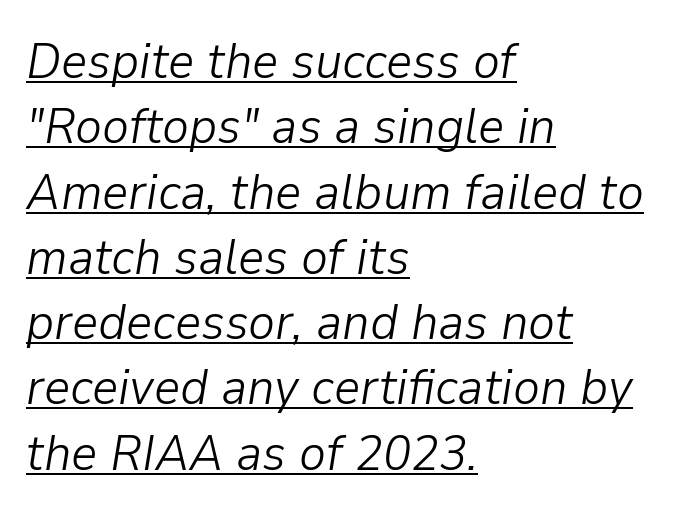
{"italic": "yes", "lean": "right", "slant_degrees": 9, "bold": "no", "weight": "light", "width": "normal", "stroke_contrast": "low", "x_height": "medium", "monospaced": "no", "underline": "yes", "align": "left", "line_spacing": "normal", "line_spacing_ratio": 1.28, "letter_spacing": "normal", "letter_spacing_em": 0.0, "glyph_px": 51}
